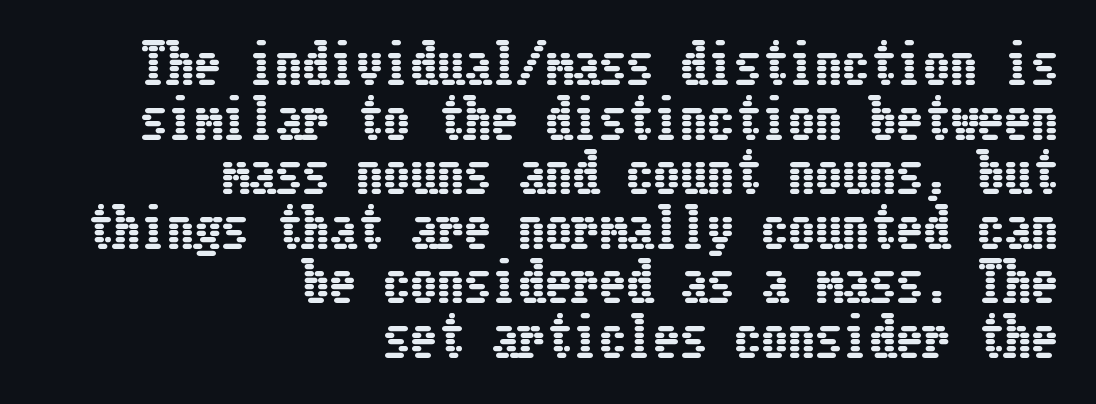
The image shows 54 px condensed type, upright; set right-aligned, tight line spacing (1.01x), normal letter spacing, not underlined; low stroke contrast and a medium x-height.
